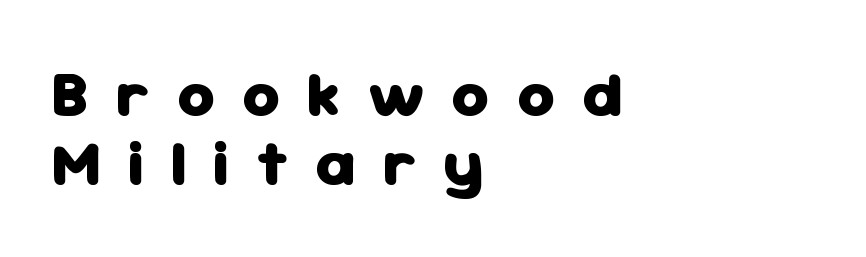
{"serif": "no", "italic": "no", "bold": "yes", "weight": "heavy", "width": "normal", "stroke_contrast": "low", "x_height": "medium", "monospaced": "no", "underline": "no", "align": "left", "line_spacing": "tight", "line_spacing_ratio": 1.08, "letter_spacing": "wide", "letter_spacing_em": 0.42, "glyph_px": 64}
